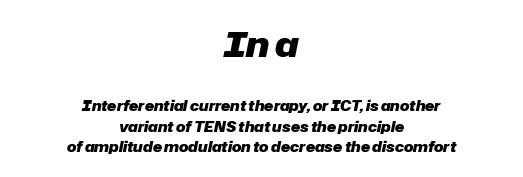
The area under the type is left untouched. The rag falls on both sides of this text block equally. Regular leading. These lines are rendered in a variable-pitch font. This is oblique type, the kind used for emphasis or titles. Which of the two is more prominent by size? The first, at the top.
